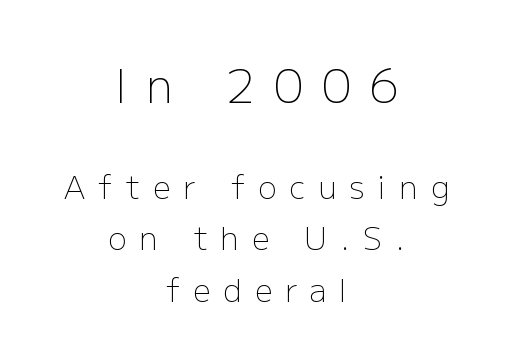
{"serif": "no", "italic": "no", "bold": "no", "weight": "light", "width": "normal", "stroke_contrast": "low", "x_height": "medium", "monospaced": "no", "underline": "no", "align": "center", "line_spacing": "normal", "line_spacing_ratio": 1.67, "letter_spacing": "wide", "letter_spacing_em": 0.42, "larger_block": "first", "size_ratio": 1.48, "glyph_px": 46}
